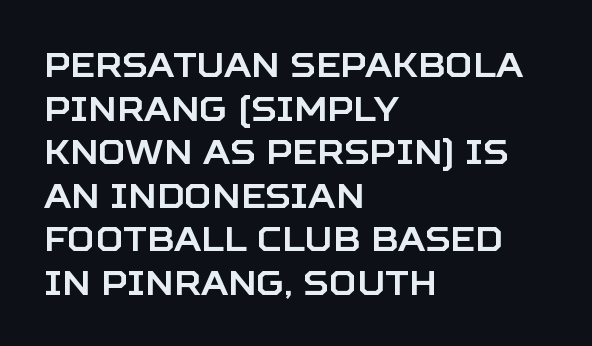
The image shows 34 px sans-serif type, upright; set left-aligned, normal line spacing (1.28x), normal letter spacing, not underlined; low stroke contrast and a large x-height.
